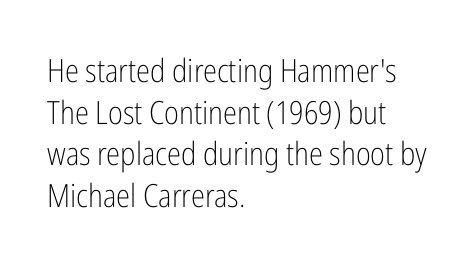
The image shows 32 px light, condensed sans-serif type, upright; set left-aligned, normal line spacing (1.3x), normal letter spacing, not underlined; low stroke contrast and a medium x-height.
